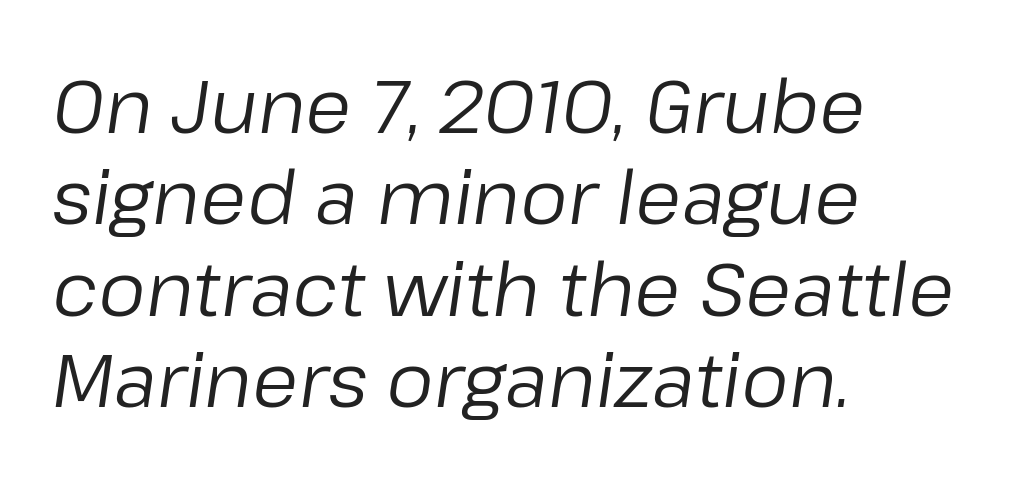
Q: Is the text bold? A: No.
Q: Is the text italic (slanted)? A: Yes, it leans right by about 8 degrees.
Q: Is the text underlined? A: No.
Q: How is the paragraph aligned? A: Left-aligned.
Q: Is the spacing between letters normal or unusually wide? A: Normal.
Q: Width (condensed, normal, or wide)? A: Normal.
Q: Stroke contrast? A: Low.
Q: x-height? A: Medium.
Q: Monospaced? A: No.
